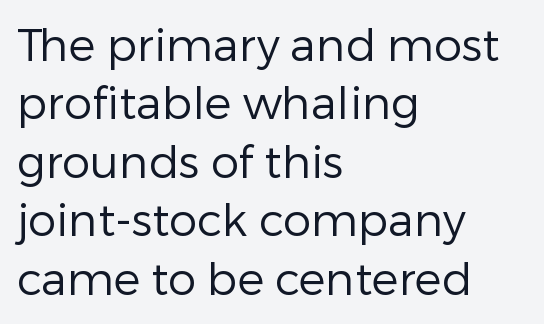
Q: Is the text bold? A: No.
Q: Is the text italic (slanted)? A: No, it is upright.
Q: Is the typeface a serif or a sans-serif typeface? A: Sans-serif.
Q: Is the text underlined? A: No.
Q: How is the paragraph aligned? A: Left-aligned.
Q: Is the spacing between letters normal or unusually wide? A: Normal.
Q: Is the spacing between lines tight, normal or loose? A: Normal.
Q: Width (condensed, normal, or wide)? A: Normal.
Q: Stroke contrast? A: Low.
Q: x-height? A: Medium.
Q: Monospaced? A: No.
